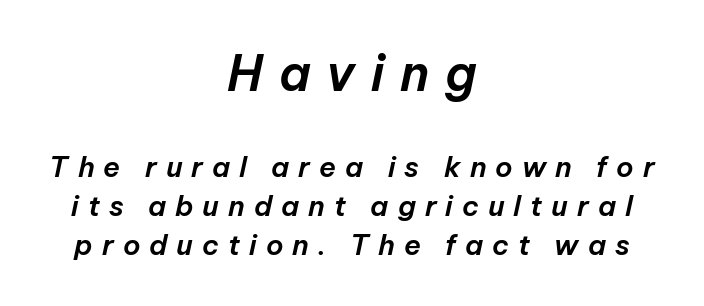
The image shows 49 px text type, italic (leaning right); set centered, normal line spacing (1.39x), unusually wide letter spacing (+0.32 em), not underlined; the first (top) block is 1.75x larger; low stroke contrast and a medium x-height.
